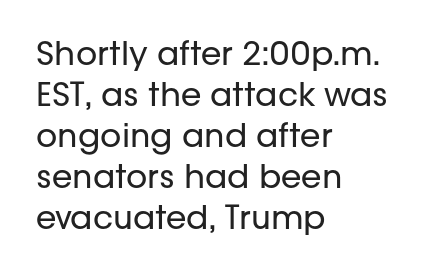
Do the characters align in a grid? No, the font is proportional. This sample uses plain, unmodified letter spacing. The lettering stays uniformly vertical, giving the passage a roman look. A bare baseline throughout the passage. Font category for this specimen: sans-serif. Ink coverage per letter is moderate at most.
